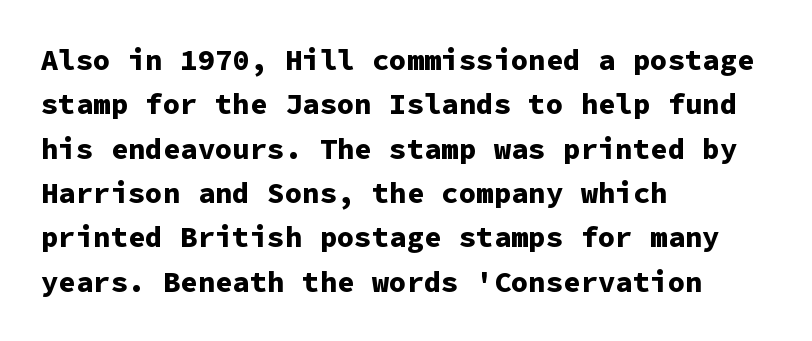
The gap between lines stays unmarked. Caption: standard tracking, unaltered. Line starts are locked; line ends wander. Do the characters align in a grid? Yes, the font is monospaced. Look at the bottom of the vertical strokes: they stop flat, with no serifs.
